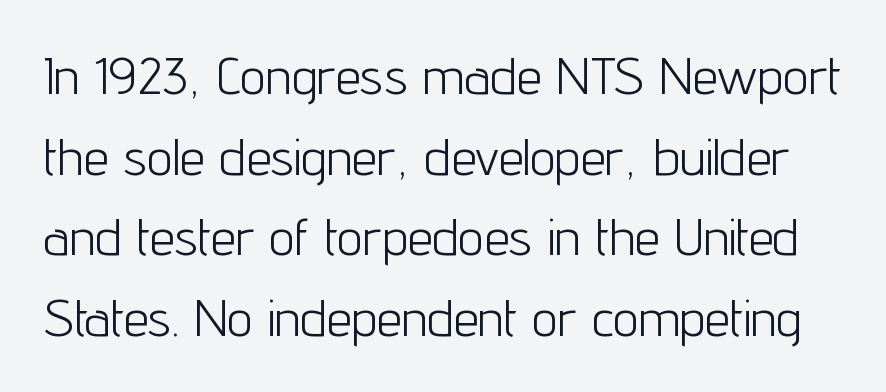
The image shows 51 px light, condensed sans-serif type, upright; set normal line spacing (1.58x), normal letter spacing, not underlined; low stroke contrast and a medium x-height.
